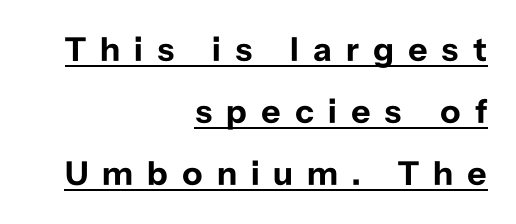
The image shows 34 px bold sans-serif type, upright; set right-aligned, line spacing 1.83x, unusually wide letter spacing (+0.41 em), underlined; low stroke contrast and a medium x-height.
